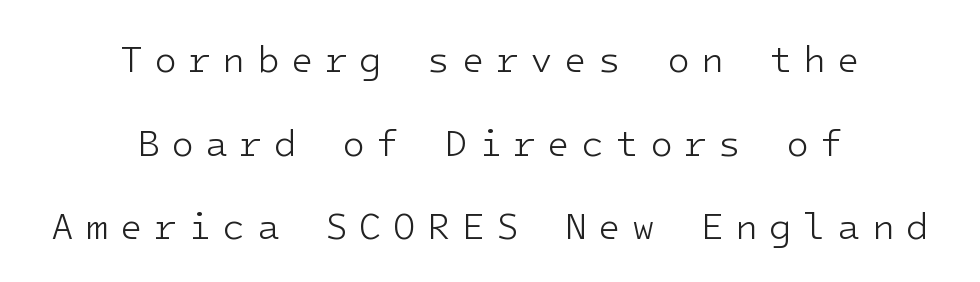
The image shows 37 px light sans-serif type, upright; set centered, loose line spacing (2.26x), unusually wide letter spacing (+0.31 em), not underlined; low stroke contrast and a medium x-height.
